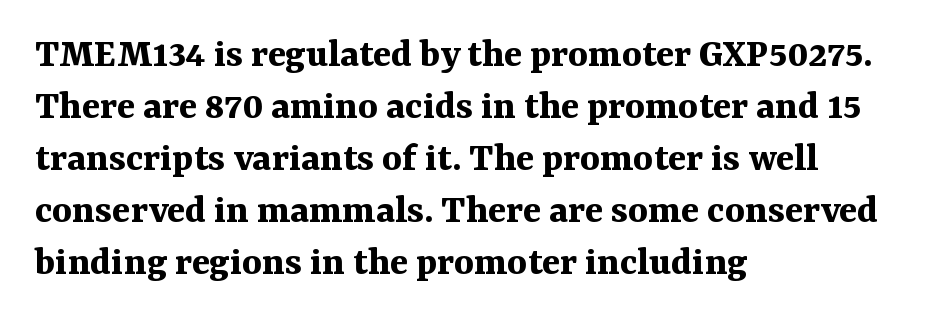
Q: Is the text bold? A: Yes.
Q: Is the text italic (slanted)? A: No, it is upright.
Q: Is the typeface a serif or a sans-serif typeface? A: Serif.
Q: Is the text underlined? A: No.
Q: How is the paragraph aligned? A: Left-aligned.
Q: Is the spacing between letters normal or unusually wide? A: Normal.
Q: Width (condensed, normal, or wide)? A: Normal.
Q: Stroke contrast? A: Medium.
Q: x-height? A: Medium.
Q: Monospaced? A: No.
